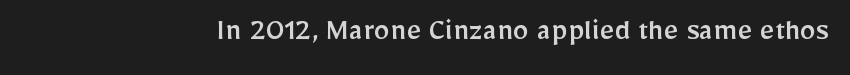
The image shows 32 px sans-serif type, upright; set normal letter spacing, not underlined; low stroke contrast and a medium x-height.
